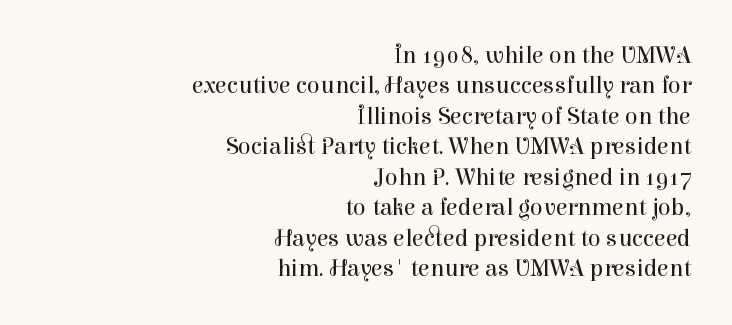
The image shows 24 px text type, upright; set right-aligned, normal line spacing (1.27x), normal letter spacing, not underlined.
